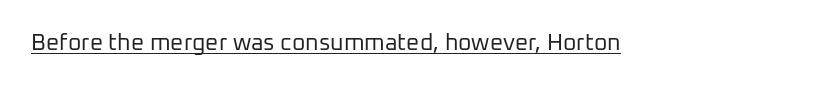
Students, observe the line beneath the letters — that is underlining. You can tell it's not italic because the verticals are truly vertical. Stems here are at most as thick as an everyday book face. Between one letter and the next there's only the usual sliver of space.
